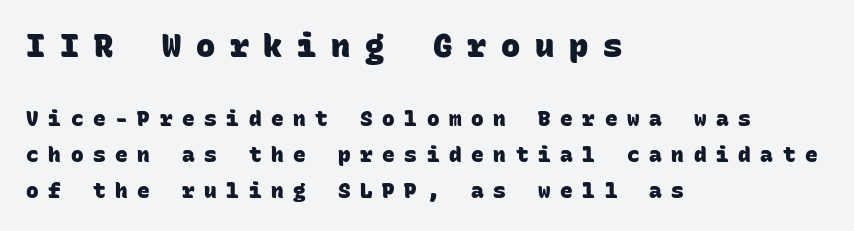
Q: Is the text bold? A: Yes.
Q: Is the typeface a serif or a sans-serif typeface? A: Sans-serif.
Q: Is the text underlined? A: No.
Q: How is the paragraph aligned? A: Left-aligned.
Q: Is the spacing between letters normal or unusually wide? A: Unusually wide.
Q: Which block of text is set in a larger size, the first (top) or the second (bottom)? A: The first (top) one.
Q: Width (condensed, normal, or wide)? A: Normal.
Q: Stroke contrast? A: Low.
Q: x-height? A: Large.
Q: Monospaced? A: Yes.
